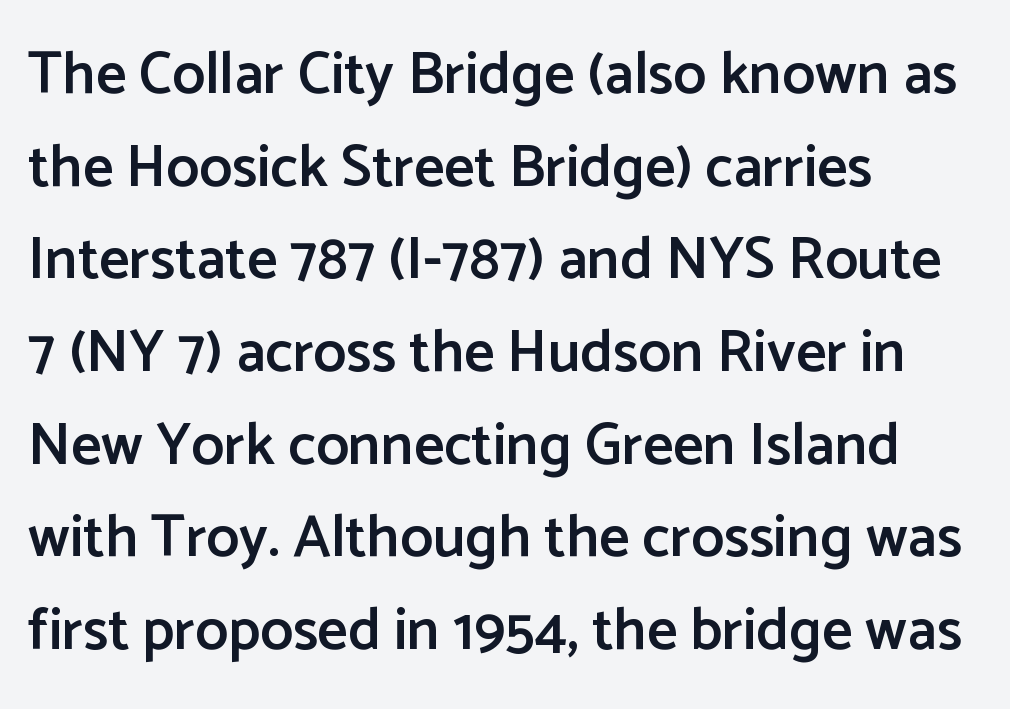
The image shows 59 px semibold sans-serif type, upright; set left-aligned, normal line spacing (1.57x), normal letter spacing, not underlined; low stroke contrast and a medium x-height.
